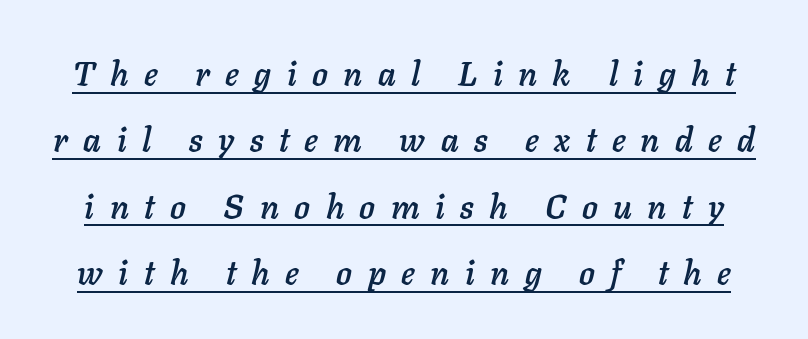
What stands out about the letter spacing? Its width — letters are far apart. Notice how a bar underscores the lettering throughout. It's the slanting kind of type. Looks like regular typesetting: each glyph gets only the width it needs. The block of text is sparse from top to bottom, with ample space between rows.
